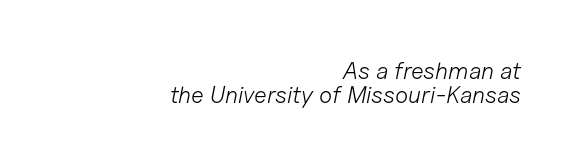
Here the glyphs are tracked normally, forming tight word shapes. Caption: face not bold, strokes unweighted. Very little white space separates one row of letters from the next. If you drew a line through each stem, it would be angled. The space beneath each line is pristine and unruled.
